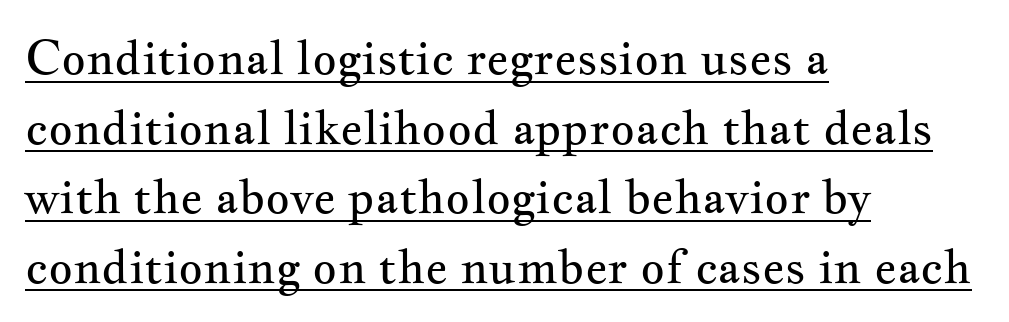
The image shows 47 px regular-weight, wide serif type, upright; set left-aligned, normal line spacing (1.48x), normal letter spacing, underlined; medium stroke contrast and a small x-height.
